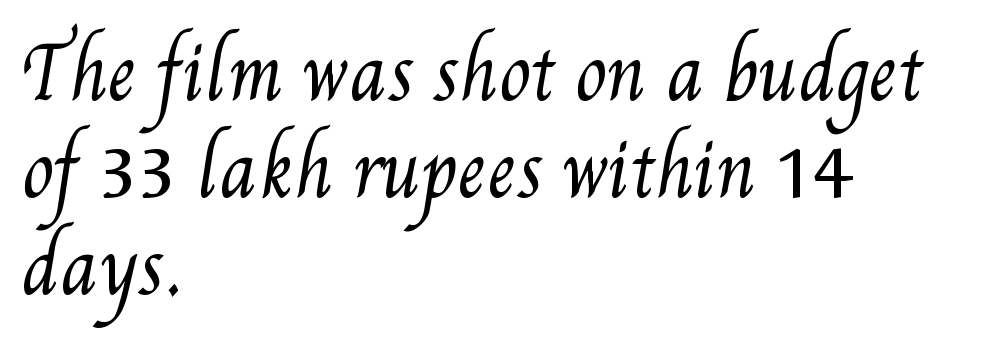
Q: Is the text bold? A: No.
Q: Is the text underlined? A: No.
Q: How is the paragraph aligned? A: Left-aligned.
Q: Is the spacing between letters normal or unusually wide? A: Normal.
Q: Is the spacing between lines tight, normal or loose? A: Normal.
Q: Width (condensed, normal, or wide)? A: Condensed.
Q: Stroke contrast? A: Medium.
Q: x-height? A: Small.
Q: Monospaced? A: No.
